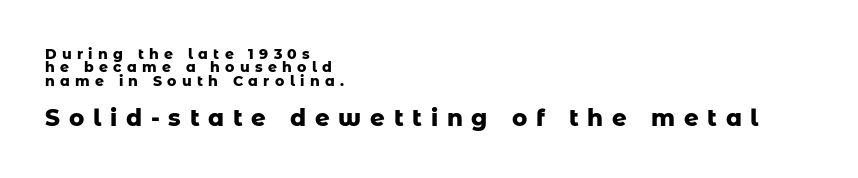
Note: smaller setting up top, larger setting below. The zone under the glyphs is completely vacant. Reading down the column, the eye jumps only a short way to each next line. The specimen reads as upright at a glance.
